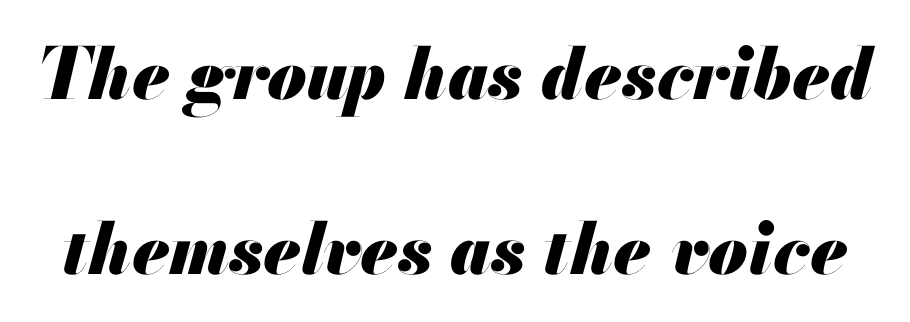
The image shows 71 px heavy type, italic (leaning right); set loose line spacing (2.46x), normal letter spacing, not underlined; medium stroke contrast and a small x-height.
